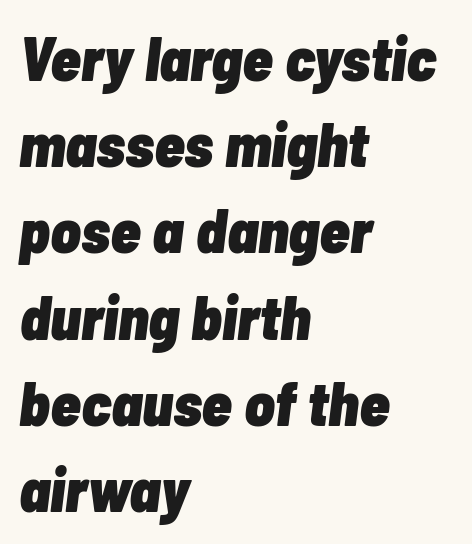
Q: Is the text bold? A: Yes.
Q: Is the text italic (slanted)? A: Yes, it leans right by about 7 degrees.
Q: Is the text underlined? A: No.
Q: How is the paragraph aligned? A: Left-aligned.
Q: Is the spacing between letters normal or unusually wide? A: Normal.
Q: Is the spacing between lines tight, normal or loose? A: Normal.
Q: Width (condensed, normal, or wide)? A: Condensed.
Q: Stroke contrast? A: Low.
Q: x-height? A: Medium.
Q: Monospaced? A: No.
